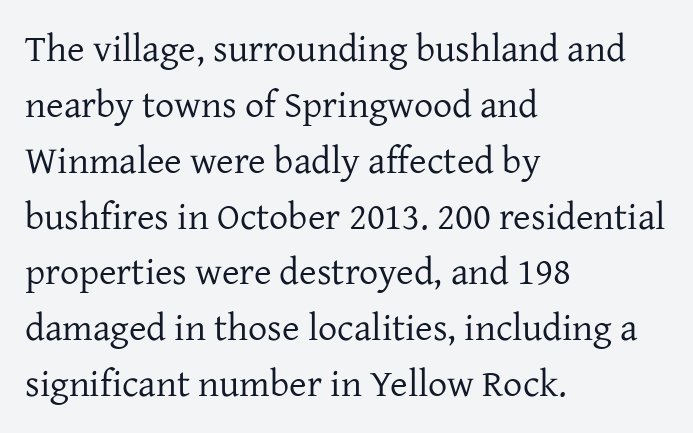
Q: Is the text bold? A: No.
Q: Is the text italic (slanted)? A: No, it is upright.
Q: Is the typeface a serif or a sans-serif typeface? A: Serif.
Q: Is the text underlined? A: No.
Q: How is the paragraph aligned? A: Left-aligned.
Q: Is the spacing between letters normal or unusually wide? A: Normal.
Q: Is the spacing between lines tight, normal or loose? A: Normal.
Q: Width (condensed, normal, or wide)? A: Normal.
Q: Stroke contrast? A: Low.
Q: x-height? A: Medium.
Q: Monospaced? A: No.
